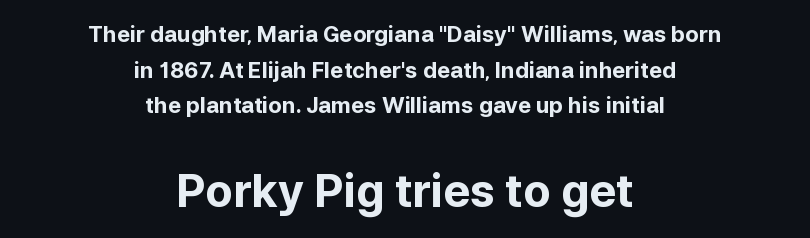
The image shows 45 px bold sans-serif type, upright; set centered, normal line spacing (1.62x), normal letter spacing, not underlined; the second (bottom) block is 2.05x larger; low stroke contrast and a medium x-height.
